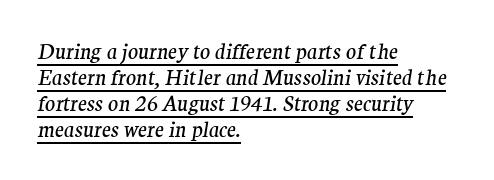
The image shows 21 px text type, italic (leaning right); set left-aligned, line spacing 1.24x, normal letter spacing, underlined.
